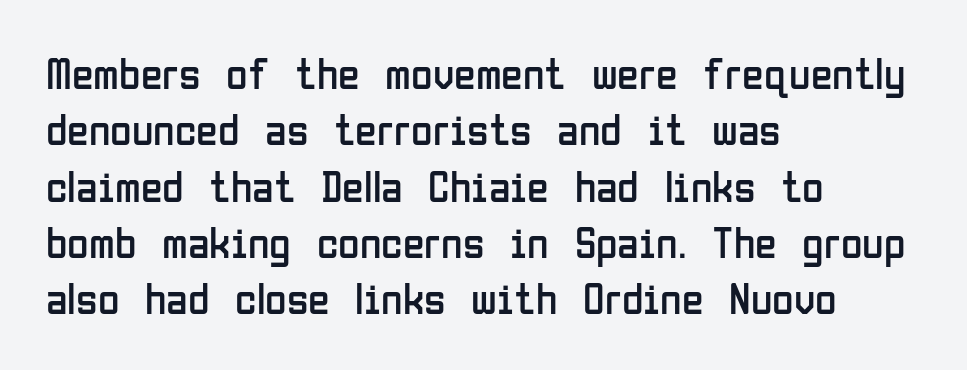
Each letter's strokes conclude bluntly, with no projecting serifs. Proportional: the letters do not fall into vertical columns. This is roman type, the default non-slanted kind. Honestly, the letter spacing is just normal — you wouldn't notice it.
